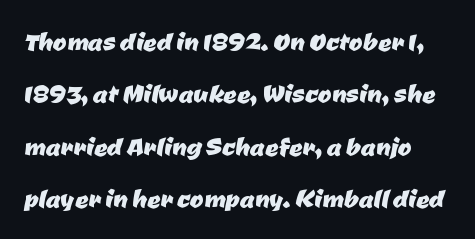
The image shows 33 px sans-serif type; set normal line spacing (1.59x), normal letter spacing, not underlined; low stroke contrast and a medium x-height.
